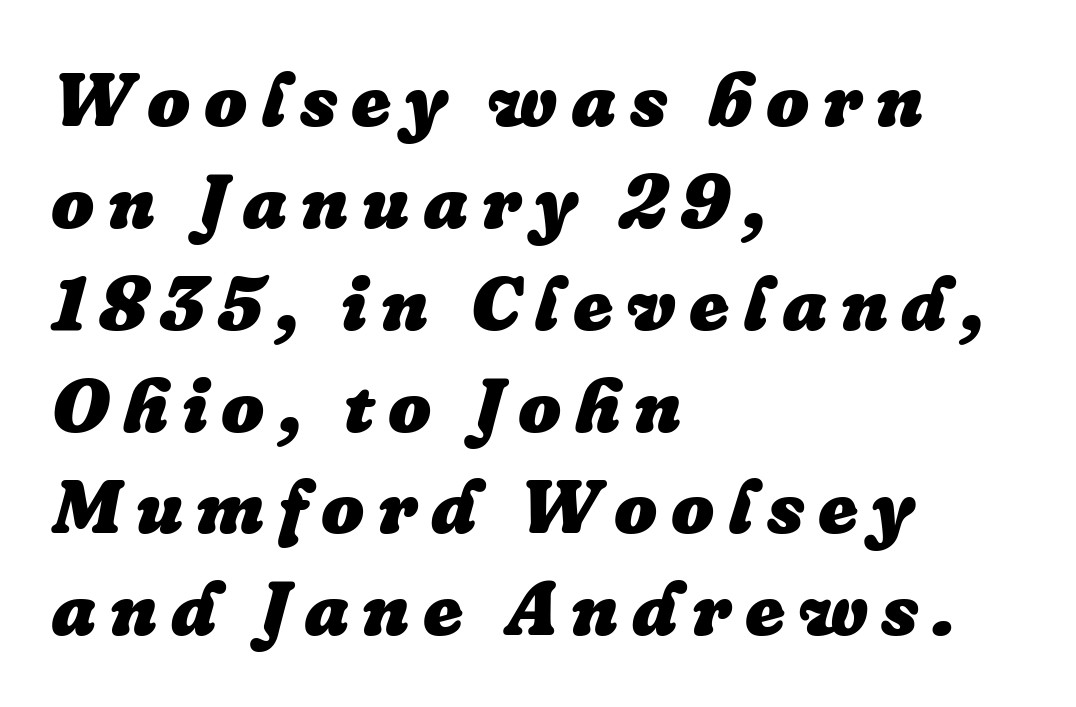
{"italic": "yes", "lean": "right", "slant_degrees": 16, "bold": "yes", "weight": "heavy", "width": "normal", "stroke_contrast": "low", "x_height": "medium", "monospaced": "no", "underline": "no", "align": "left", "line_spacing": "normal", "line_spacing_ratio": 1.34, "glyph_px": 76}
